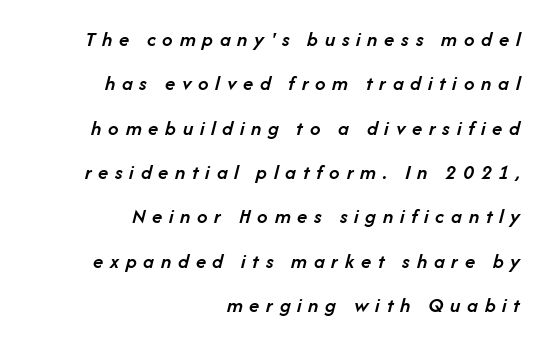
Q: Is the text bold? A: Semi-bold.
Q: Is the text italic (slanted)? A: Yes, it leans right by about 14 degrees.
Q: Is the text underlined? A: No.
Q: How is the paragraph aligned? A: Right-aligned.
Q: Is the spacing between letters normal or unusually wide? A: Unusually wide.
Q: Is the spacing between lines tight, normal or loose? A: Loose.
